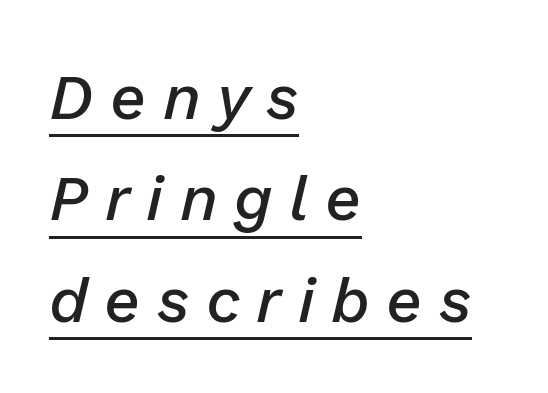
Leftover space on each line is placed entirely after the last word. Between one letter and the next there's a generous, obvious gap. This is underlined copy, the kind a proofreader might mark for attention. Do the characters align in a grid? No, the font is proportional. A somewhat darkened texture: the type is semibold rather than bold.
